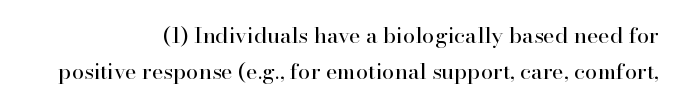
Each stroke keeps to a modest, everyday thickness or less. Leading: standard. Look at the tracking — it's just the regular setting, nothing added. Rendered with straight, roman letterforms. Descenders are the only things crossing below the line. The paragraph has a hard right edge and a soft left edge.
